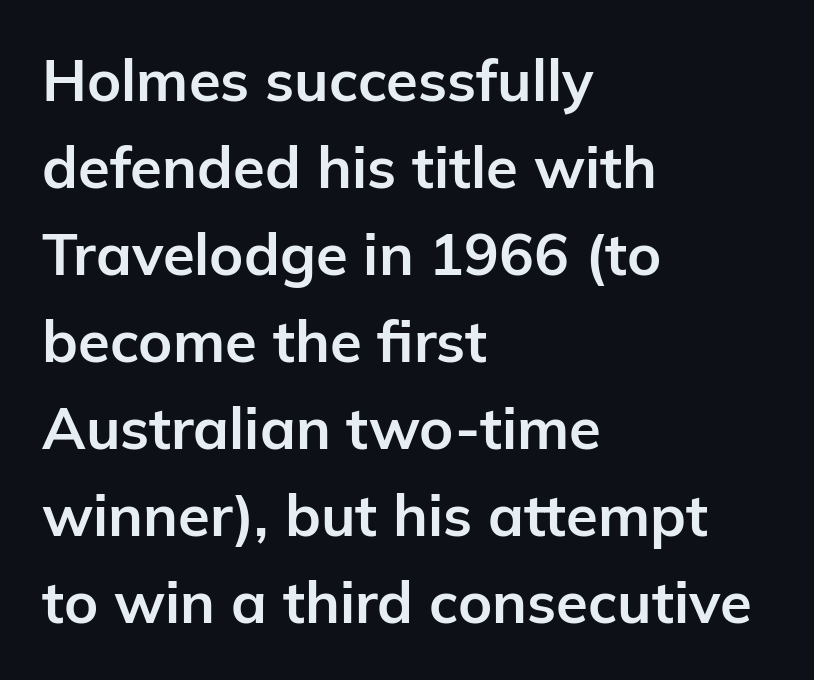
The image shows 58 px bold sans-serif type, upright; set left-aligned, normal line spacing (1.5x), normal letter spacing, not underlined; low stroke contrast and a medium x-height.
